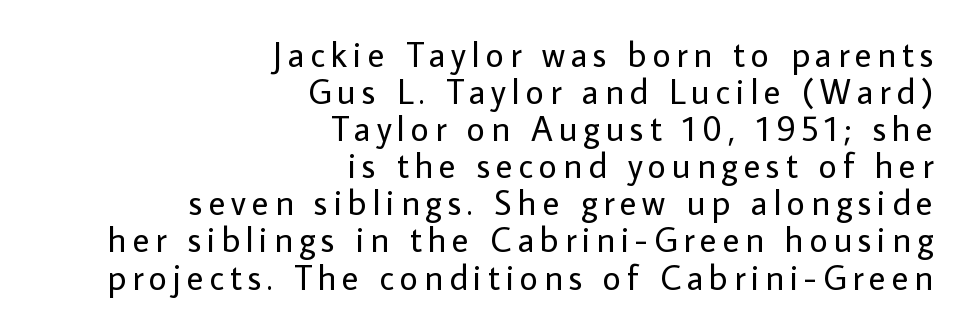
Q: Is the text bold? A: No.
Q: Is the text italic (slanted)? A: No, it is upright.
Q: Is the typeface a serif or a sans-serif typeface? A: Sans-serif.
Q: Is the text underlined? A: No.
Q: How is the paragraph aligned? A: Right-aligned.
Q: Is the spacing between lines tight, normal or loose? A: Tight.
Q: Width (condensed, normal, or wide)? A: Normal.
Q: Stroke contrast? A: Low.
Q: x-height? A: Medium.
Q: Monospaced? A: No.
